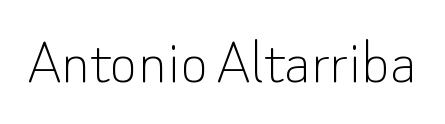
The image shows 67 px thin sans-serif type, upright; set normal letter spacing, not underlined; low stroke contrast and a small x-height.
